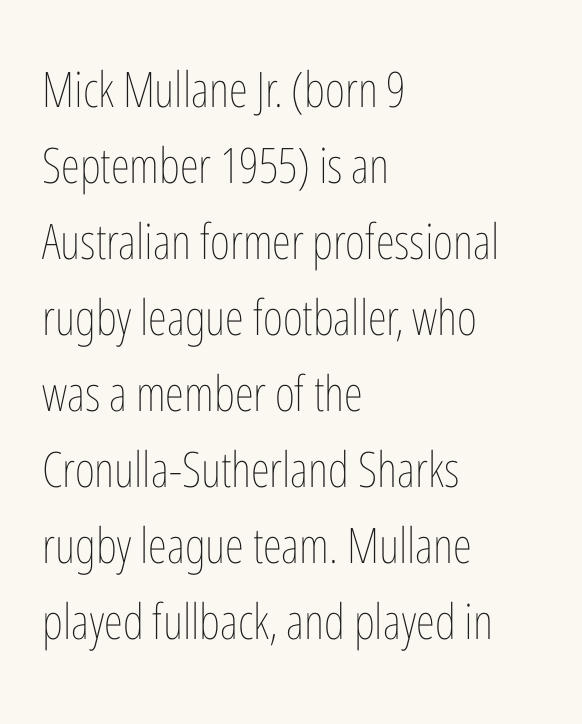
The image shows 49 px thin, condensed type, upright; set left-aligned, normal line spacing (1.55x), normal letter spacing, not underlined; low stroke contrast and a medium x-height.
